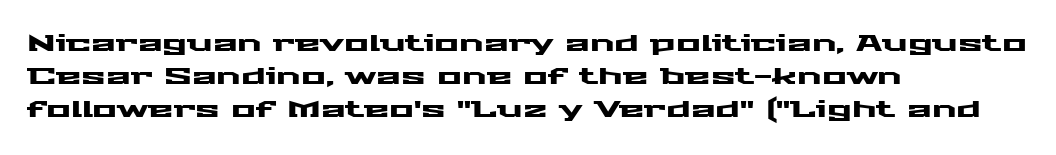
{"italic": "no", "underline": "no", "align": "left", "line_spacing": "normal", "line_spacing_ratio": 1.43, "letter_spacing": "normal", "letter_spacing_em": 0.0, "glyph_px": 23}
